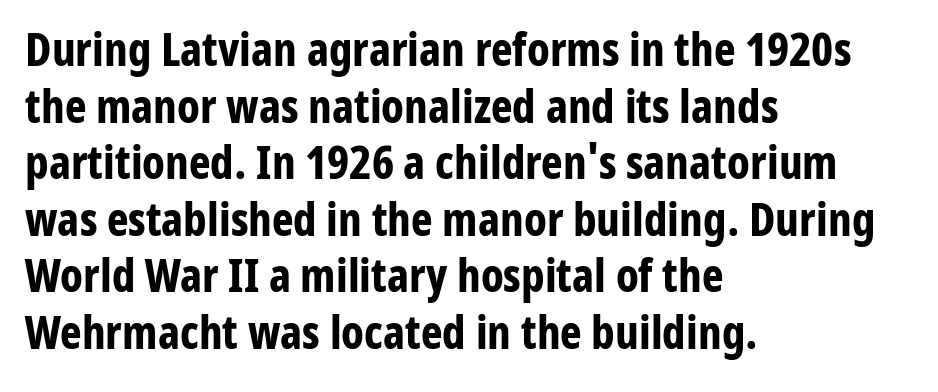
{"serif": "no", "italic": "no", "bold": "yes", "weight": "bold", "width": "condensed", "stroke_contrast": "low", "x_height": "medium", "monospaced": "no", "underline": "no", "align": "left", "line_spacing_ratio": 1.23, "letter_spacing": "normal", "letter_spacing_em": 0.0, "glyph_px": 46}
